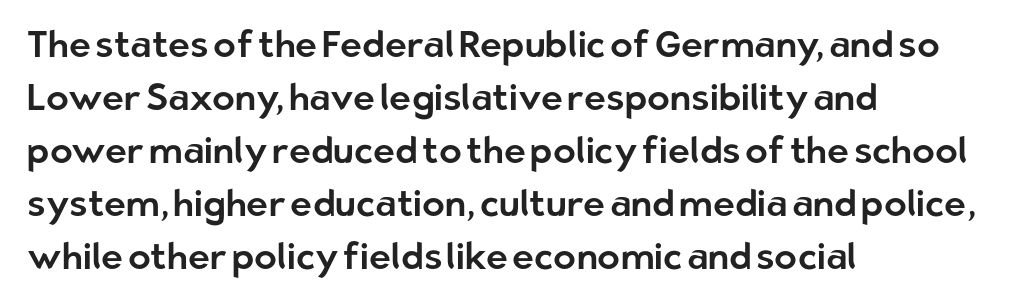
Q: Is the text italic (slanted)? A: No, it is upright.
Q: Is the typeface a serif or a sans-serif typeface? A: Sans-serif.
Q: Is the text underlined? A: No.
Q: How is the paragraph aligned? A: Left-aligned.
Q: Is the spacing between letters normal or unusually wide? A: Normal.
Q: Is the spacing between lines tight, normal or loose? A: Normal.
Q: Width (condensed, normal, or wide)? A: Normal.
Q: Stroke contrast? A: Low.
Q: x-height? A: Medium.
Q: Monospaced? A: No.
